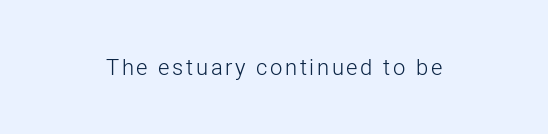
{"italic": "no", "bold": "no", "underline": "no", "glyph_px": 22}
